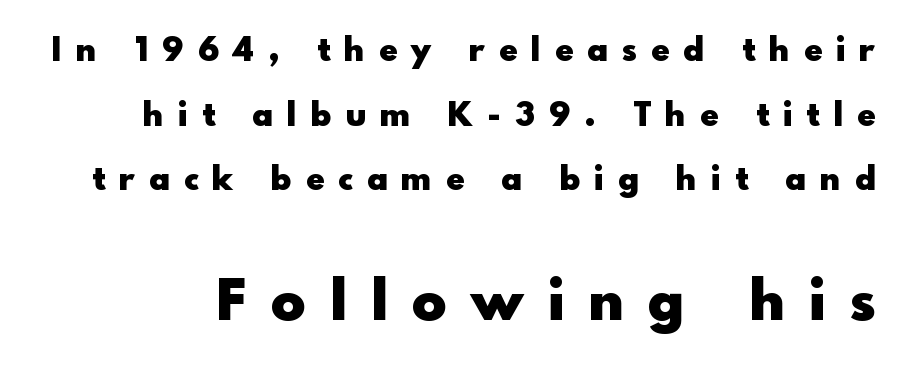
{"serif": "no", "italic": "no", "bold": "yes", "weight": "heavy", "width": "normal", "x_height": "small", "monospaced": "no", "underline": "no", "line_spacing": "loose", "line_spacing_ratio": 1.96, "letter_spacing": "wide", "letter_spacing_em": 0.44, "larger_block": "second", "size_ratio": 1.73, "glyph_px": 57}
